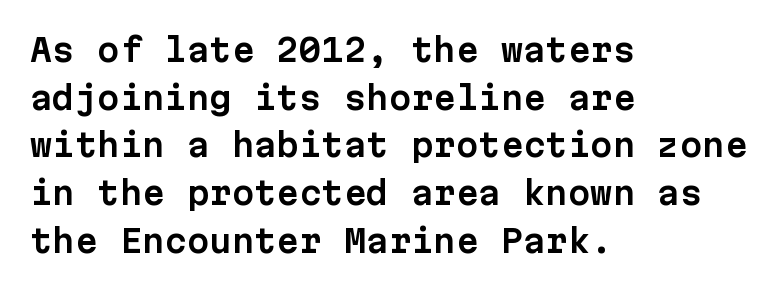
Q: Is the text italic (slanted)? A: No, it is upright.
Q: Is the typeface a serif or a sans-serif typeface? A: Sans-serif.
Q: Is the text underlined? A: No.
Q: How is the paragraph aligned? A: Left-aligned.
Q: Is the spacing between letters normal or unusually wide? A: Normal.
Q: Is the spacing between lines tight, normal or loose? A: Normal.
Q: Width (condensed, normal, or wide)? A: Normal.
Q: Stroke contrast? A: Low.
Q: x-height? A: Medium.
Q: Monospaced? A: Yes.
